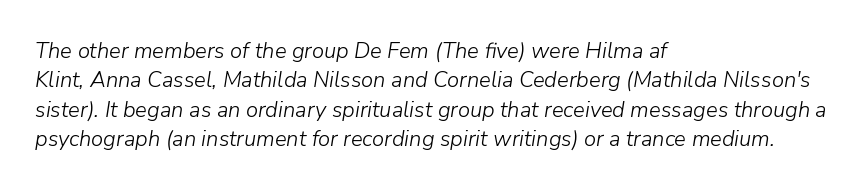
The image shows 22 px text type, italic (leaning right); set left-aligned, normal line spacing (1.33x), normal letter spacing, not underlined.
